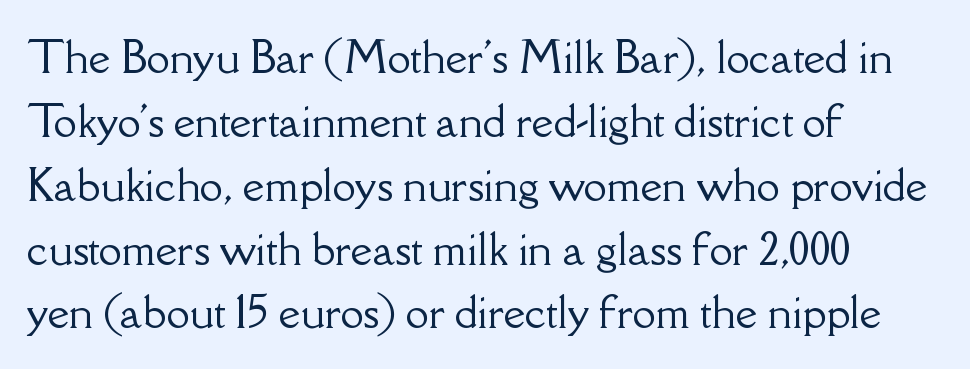
The image shows 42 px serif type, upright; set left-aligned, normal line spacing (1.52x), normal letter spacing, not underlined; low stroke contrast and a small x-height.
